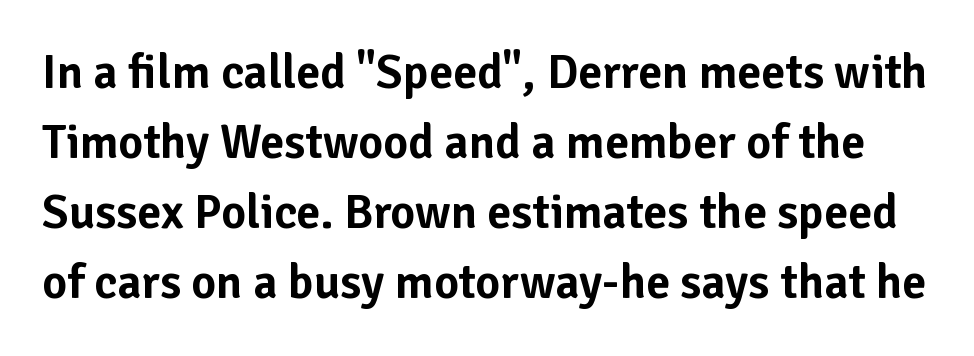
Spacing between characters is what you'd get straight out of the box. Note the varied advance widths — an 'i' is clearly narrower than an 'm'. No word sits above an underline. Evenly set lines give the paragraph a standard silhouette. A typesetter would label this face a sans. Upright lettering throughout.
